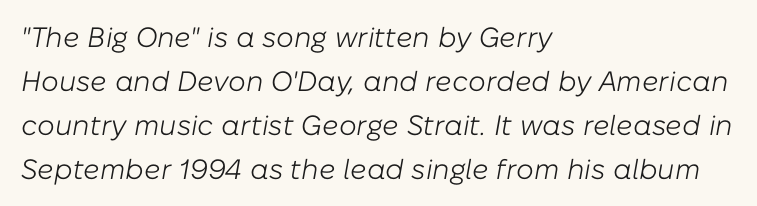
{"italic": "yes", "lean": "right", "slant_degrees": 10, "bold": "no", "weight": "light", "width": "normal", "stroke_contrast": "low", "x_height": "medium", "monospaced": "no", "underline": "no", "align": "left", "line_spacing": "normal", "line_spacing_ratio": 1.57, "letter_spacing": "normal", "letter_spacing_em": 0.0, "glyph_px": 28}
